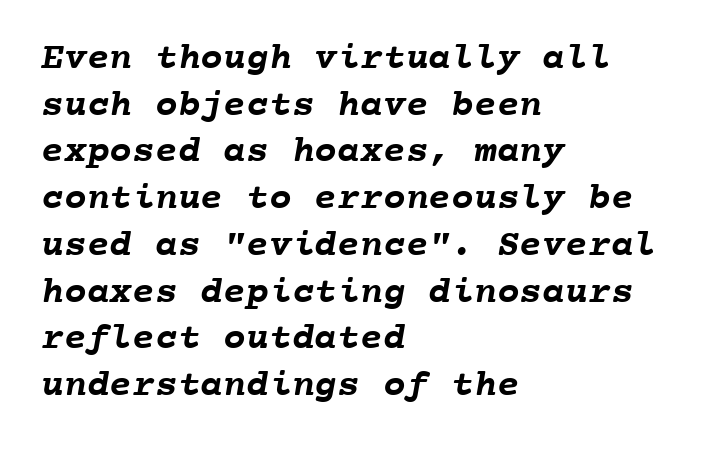
The image shows 38 px semibold type, monospaced; set left-aligned, line spacing 1.23x, normal letter spacing, not underlined; low stroke contrast and a medium x-height.
